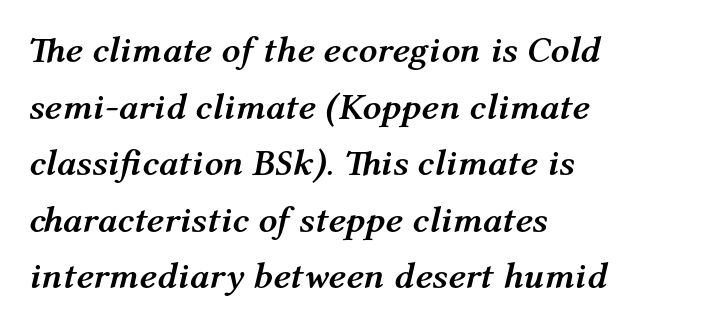
Q: Is the text bold? A: Yes.
Q: Is the text italic (slanted)? A: Yes, it leans right by about 12 degrees.
Q: Is the text underlined? A: No.
Q: How is the paragraph aligned? A: Left-aligned.
Q: Is the spacing between letters normal or unusually wide? A: Normal.
Q: Is the spacing between lines tight, normal or loose? A: Normal.
Q: Width (condensed, normal, or wide)? A: Normal.
Q: Stroke contrast? A: Medium.
Q: x-height? A: Medium.
Q: Monospaced? A: No.
